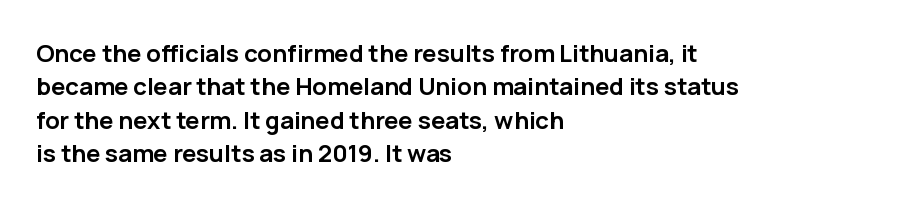
You can tell it's not italic because the verticals are truly vertical. Descender tails drop into unmarked territory. Baseline-to-baseline distance is the conventional proportion of letter height. Nobody touched the tracking dial on this one. Thick stems and heavy bowls — unmistakably bold. One-word summary of the alignment: left.
